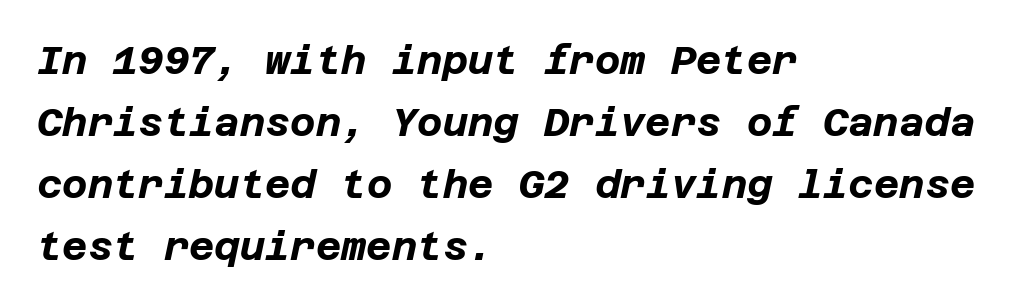
Q: Is the text bold? A: Yes.
Q: Is the text italic (slanted)? A: Yes, it leans right by about 12 degrees.
Q: Is the text underlined? A: No.
Q: How is the paragraph aligned? A: Left-aligned.
Q: Is the spacing between letters normal or unusually wide? A: Normal.
Q: Is the spacing between lines tight, normal or loose? A: Normal.
Q: Width (condensed, normal, or wide)? A: Normal.
Q: Stroke contrast? A: Low.
Q: x-height? A: Large.
